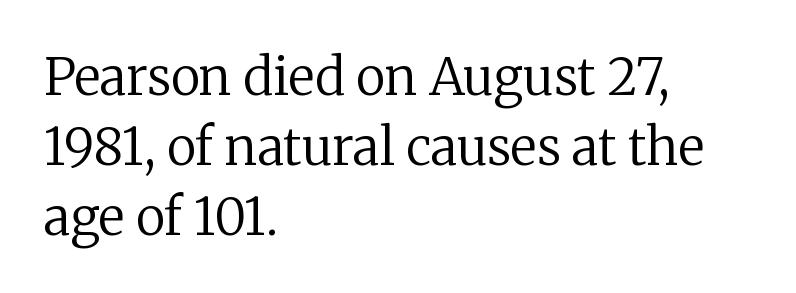
Q: Is the text bold? A: No.
Q: Is the text italic (slanted)? A: No, it is upright.
Q: Is the typeface a serif or a sans-serif typeface? A: Serif.
Q: Is the text underlined? A: No.
Q: How is the paragraph aligned? A: Left-aligned.
Q: Is the spacing between letters normal or unusually wide? A: Normal.
Q: Is the spacing between lines tight, normal or loose? A: Normal.
Q: Width (condensed, normal, or wide)? A: Normal.
Q: Stroke contrast? A: Low.
Q: x-height? A: Medium.
Q: Monospaced? A: No.
